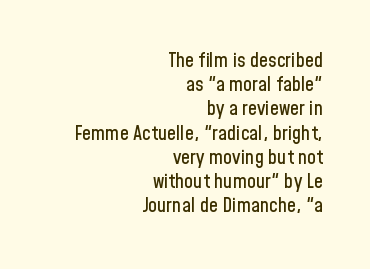
Q: Is the text italic (slanted)? A: No, it is upright.
Q: Is the text underlined? A: No.
Q: How is the paragraph aligned? A: Right-aligned.
Q: Is the spacing between letters normal or unusually wide? A: Normal.
